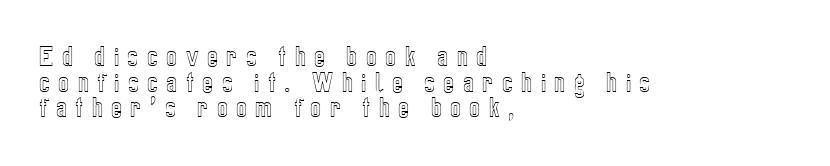
What stands out about the letter spacing? Its width — letters are far apart. Which margin do the lines hug? The left one — the right edge is uneven. The foot of each line stays bare and open. Vertical spacing — tight.
